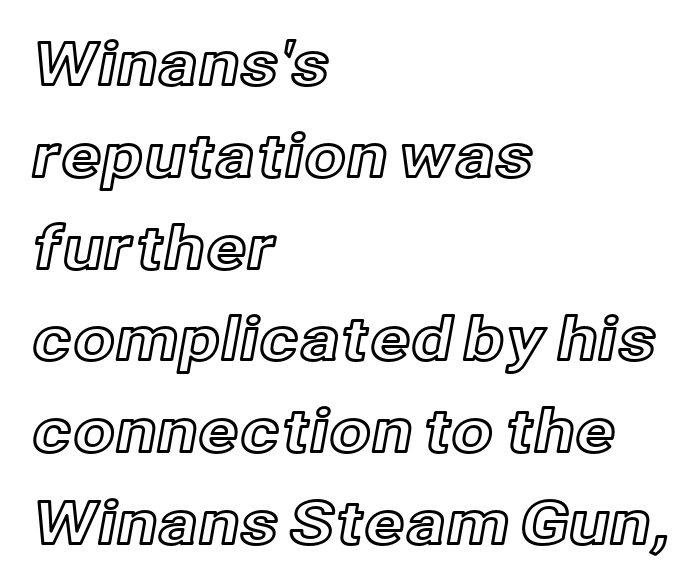
Q: Is the text italic (slanted)? A: Yes.
Q: Is the text underlined? A: No.
Q: How is the paragraph aligned? A: Left-aligned.
Q: Is the spacing between letters normal or unusually wide? A: Normal.
Q: Is the spacing between lines tight, normal or loose? A: Normal.
Q: Width (condensed, normal, or wide)? A: Normal.
Q: x-height? A: Medium.
Q: Monospaced? A: No.
